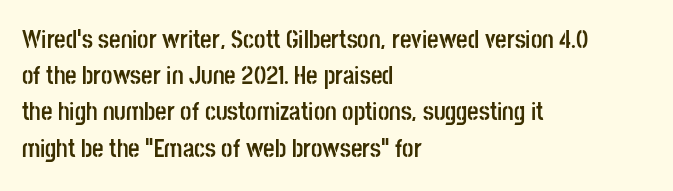
{"italic": "no", "bold": "yes", "underline": "no", "align": "left", "line_spacing": "normal", "line_spacing_ratio": 1.45, "letter_spacing": "normal", "letter_spacing_em": 0.0, "glyph_px": 25}
